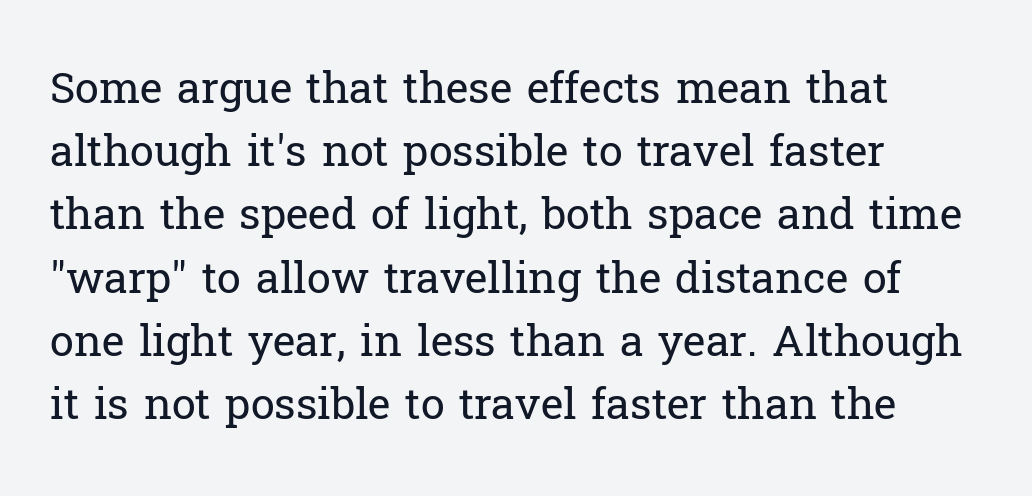
Line spacing here is normal. Descender tails drop into unmarked territory. The glyphs in this specimen are seriffed. Default kerning and tracking; the words read as compact shapes.
